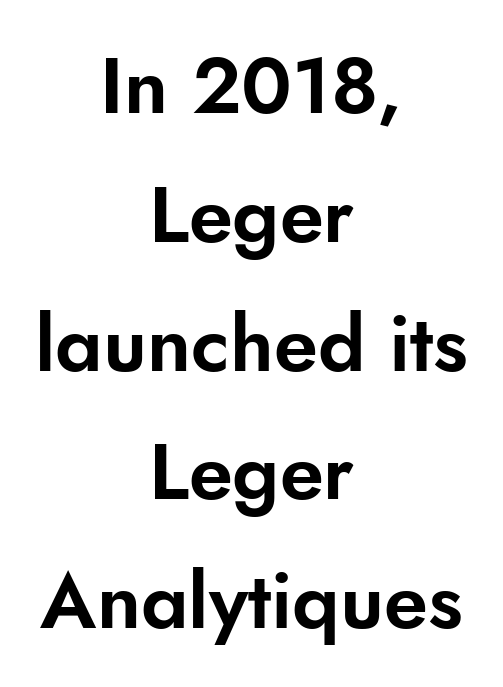
Q: Is the text italic (slanted)? A: No, it is upright.
Q: Is the typeface a serif or a sans-serif typeface? A: Sans-serif.
Q: Is the text underlined? A: No.
Q: How is the paragraph aligned? A: Centered.
Q: Is the spacing between letters normal or unusually wide? A: Normal.
Q: Is the spacing between lines tight, normal or loose? A: Normal.
Q: Width (condensed, normal, or wide)? A: Normal.
Q: Stroke contrast? A: Low.
Q: x-height? A: Small.
Q: Monospaced? A: No.
